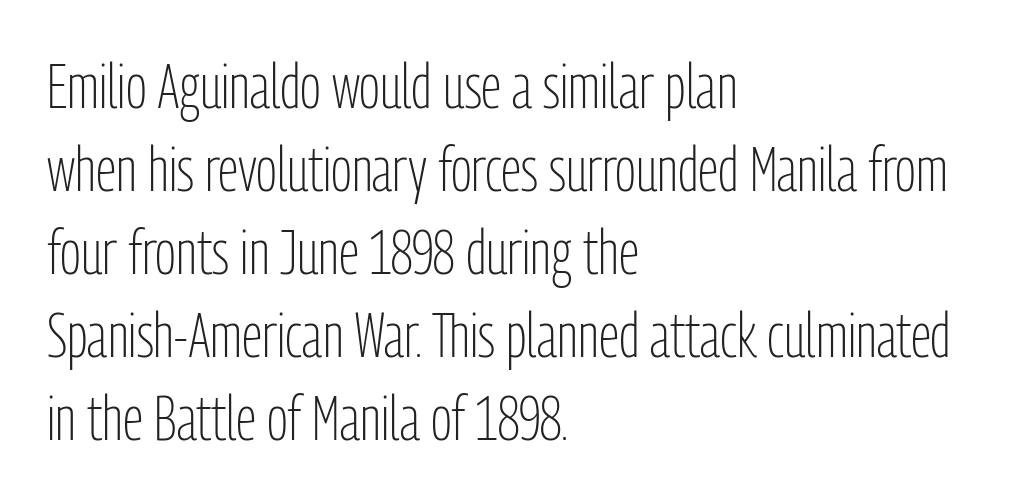
Serif or sans? Sans — the stroke terminals are bare. The face used here is proportionally spaced, like ordinary book or web type. Quick note: not italic, upright. Honestly, there is no underline to notice here at all.
